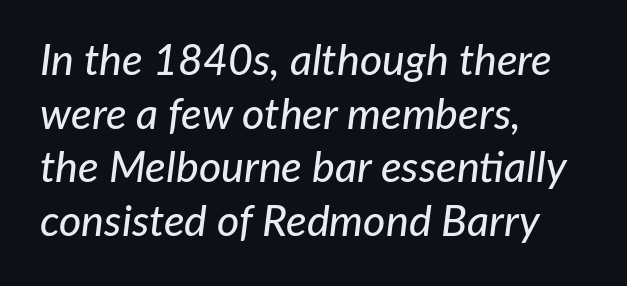
Q: Is the text italic (slanted)? A: Yes, it leans right by about 7 degrees.
Q: Is the text underlined? A: No.
Q: How is the paragraph aligned? A: Left-aligned.
Q: Is the spacing between letters normal or unusually wide? A: Normal.
Q: Is the spacing between lines tight, normal or loose? A: Normal.
Q: Width (condensed, normal, or wide)? A: Normal.
Q: Stroke contrast? A: Low.
Q: x-height? A: Medium.
Q: Monospaced? A: No.
